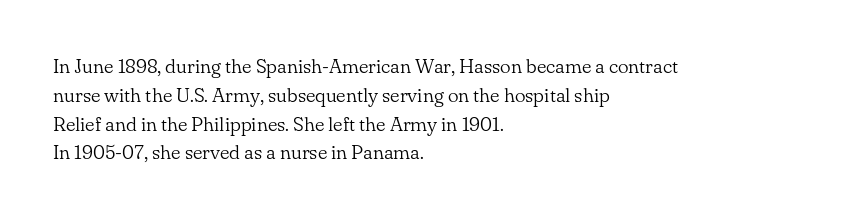
Q: Is the text bold? A: No.
Q: Is the text italic (slanted)? A: No, it is upright.
Q: Is the text underlined? A: No.
Q: How is the paragraph aligned? A: Left-aligned.
Q: Is the spacing between letters normal or unusually wide? A: Normal.
Q: Is the spacing between lines tight, normal or loose? A: Normal.
